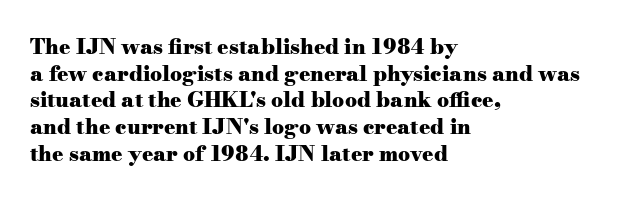
Q: Is the text bold? A: Yes.
Q: Is the text italic (slanted)? A: No, it is upright.
Q: Is the text underlined? A: No.
Q: How is the paragraph aligned? A: Left-aligned.
Q: Is the spacing between letters normal or unusually wide? A: Normal.
Q: Is the spacing between lines tight, normal or loose? A: Normal.
